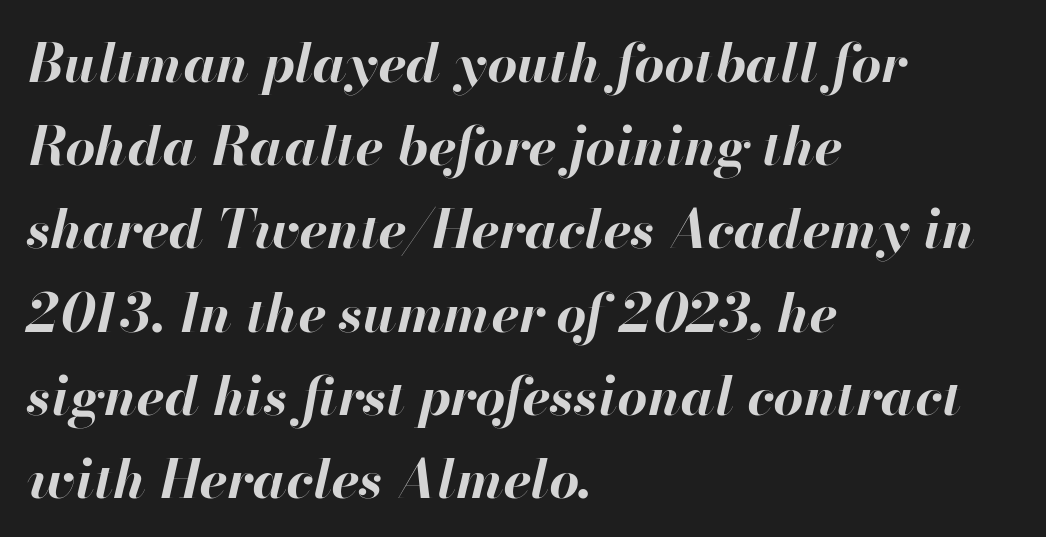
Character widths vary here, with narrow letters taking less room than wide ones. These lines keep a tight, regular rhythm from letter to letter. The rendering applies a slant to the glyphs. Every letter is thick-stroked: bold, no question.
